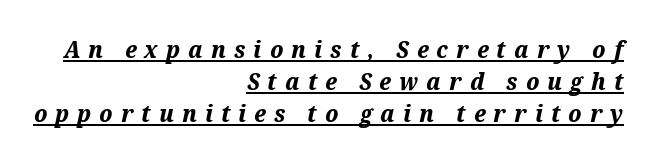
Q: Is the text bold? A: Yes.
Q: Is the text italic (slanted)? A: Yes, it leans right by about 12 degrees.
Q: Is the text underlined? A: Yes.
Q: How is the paragraph aligned? A: Right-aligned.
Q: Is the spacing between letters normal or unusually wide? A: Unusually wide.
Q: Is the spacing between lines tight, normal or loose? A: Normal.
